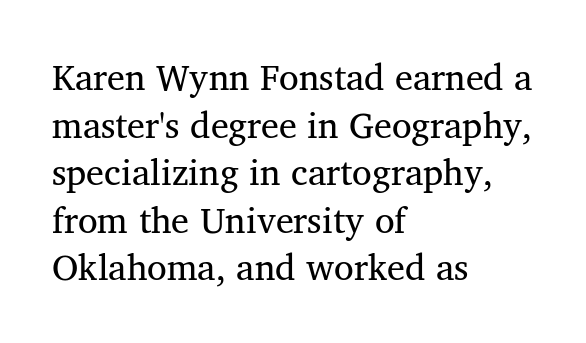
{"serif": "yes", "bold": "no", "weight": "regular", "width": "normal", "stroke_contrast": "medium", "x_height": "medium", "monospaced": "no", "underline": "no", "align": "left", "line_spacing": "normal", "line_spacing_ratio": 1.32, "letter_spacing": "normal", "letter_spacing_em": 0.0, "glyph_px": 36}
